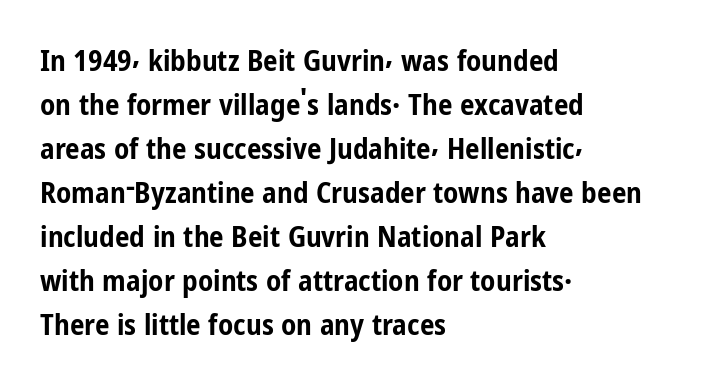
Q: Is the text bold? A: Yes.
Q: Is the text italic (slanted)? A: No, it is upright.
Q: Is the typeface a serif or a sans-serif typeface? A: Sans-serif.
Q: Is the text underlined? A: No.
Q: How is the paragraph aligned? A: Left-aligned.
Q: Is the spacing between letters normal or unusually wide? A: Normal.
Q: Is the spacing between lines tight, normal or loose? A: Normal.
Q: Width (condensed, normal, or wide)? A: Condensed.
Q: Stroke contrast? A: Low.
Q: x-height? A: Medium.
Q: Monospaced? A: No.
